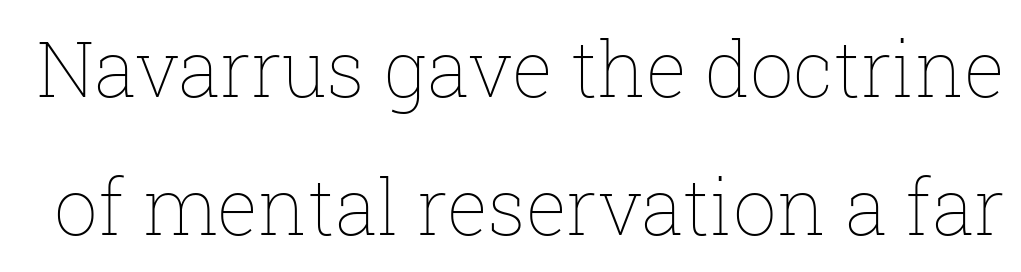
The image shows 77 px thin type, upright; set line spacing 1.79x, normal letter spacing, not underlined; low stroke contrast and a medium x-height.
